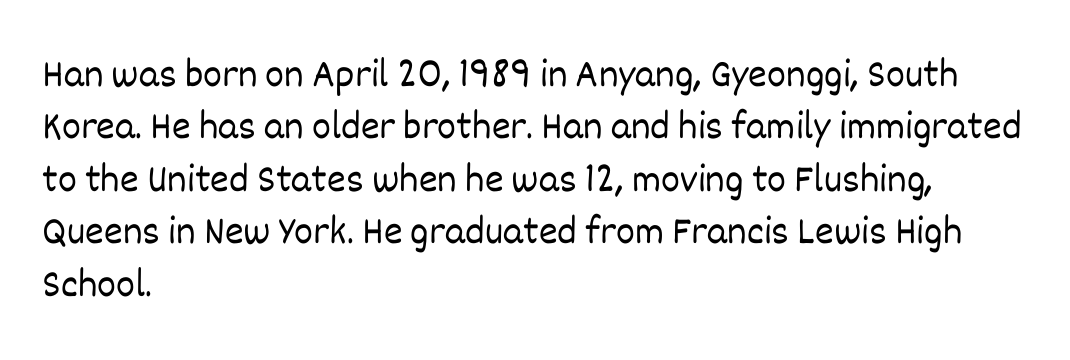
{"italic": "no", "bold": "no", "weight": "light", "width": "normal", "stroke_contrast": "low", "x_height": "large", "monospaced": "no", "underline": "no", "align": "left", "line_spacing": "normal", "line_spacing_ratio": 1.31, "letter_spacing": "normal", "letter_spacing_em": 0.0, "glyph_px": 40}
